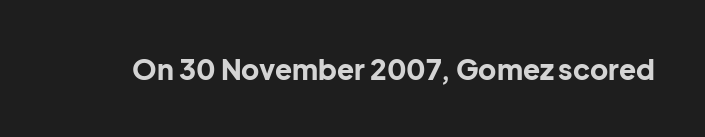
{"serif": "no", "italic": "no", "bold": "yes", "weight": "bold", "width": "normal", "stroke_contrast": "low", "x_height": "medium", "monospaced": "no", "underline": "no", "letter_spacing": "normal", "letter_spacing_em": 0.0, "glyph_px": 28}
